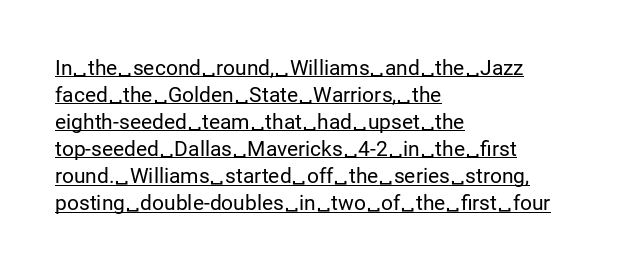
Teacher's note: observe the even left margin — that is flush-left alignment. Notice how the stems are strictly vertical — no italics here. In designer terms, the underline attribute is active on this setting. A typesetter would call this leading conventional body-copy spacing.
